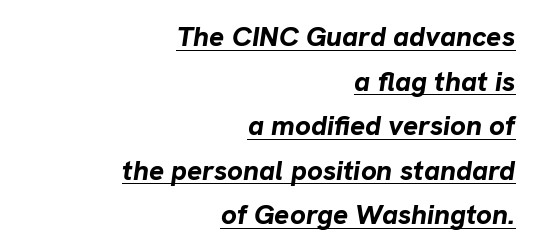
Its strokes are broad and dark, the hallmark of bold type. The vertical gap from one line to the next is medium. This rendering uses right alignment, leaving the left contour irregular. The line texture is even and compact thanks to regular tracking. The passage shown leans; its letterforms are oblique. Think of a printed novel: that variable character pitch is what you see here.
